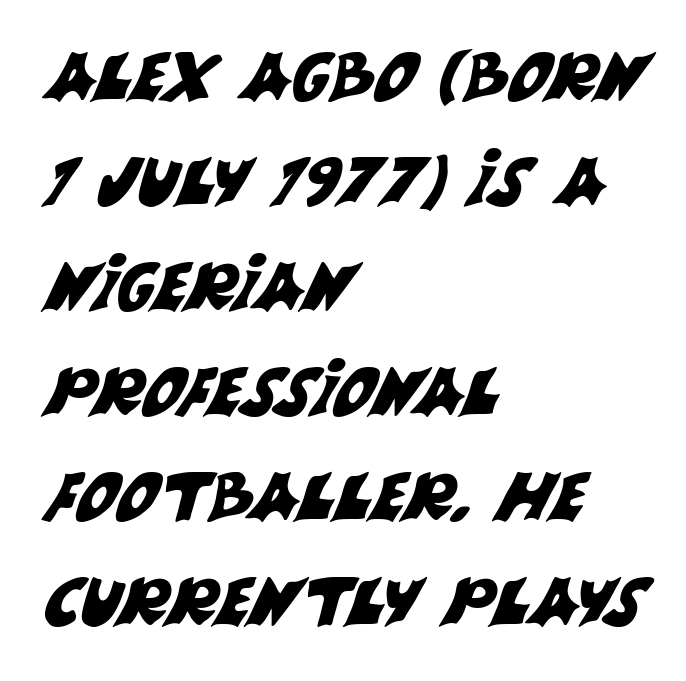
Q: Is the typeface a serif or a sans-serif typeface? A: Sans-serif.
Q: Is the text underlined? A: No.
Q: How is the paragraph aligned? A: Left-aligned.
Q: Is the spacing between letters normal or unusually wide? A: Normal.
Q: Is the spacing between lines tight, normal or loose? A: Normal.
Q: Width (condensed, normal, or wide)? A: Normal.
Q: Stroke contrast? A: Medium.
Q: x-height? A: Large.
Q: Monospaced? A: No.
